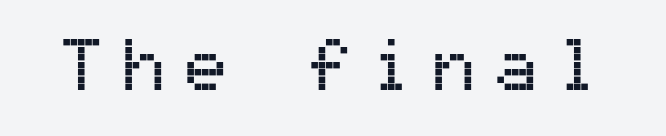
The image shows 73 px sans-serif type, upright, monospaced; set unusually wide letter spacing (+0.25 em), not underlined; medium stroke contrast and a medium x-height.
